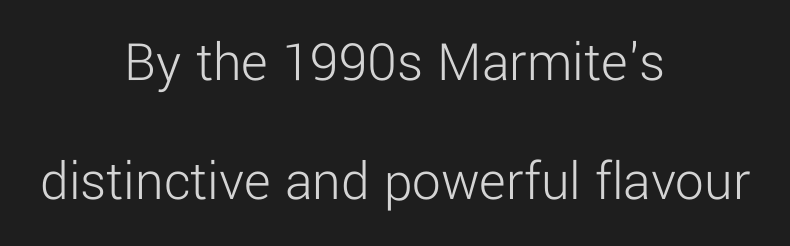
The image shows 57 px light sans-serif type, upright; set centered, loose line spacing (2.08x), normal letter spacing, not underlined; low stroke contrast and a medium x-height.
